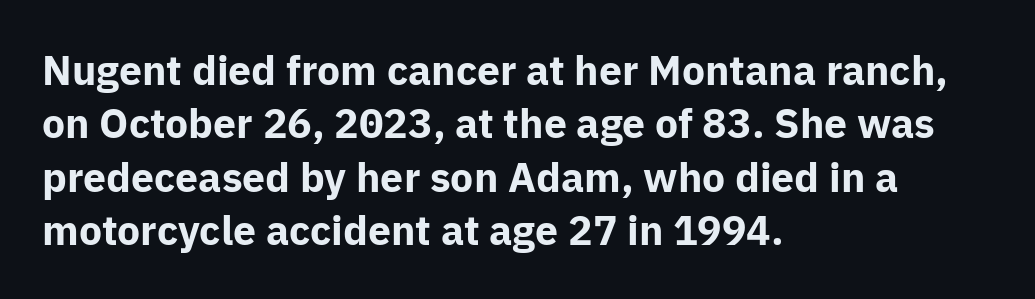
The image shows 41 px bold sans-serif type, upright; set left-aligned, normal line spacing (1.3x), normal letter spacing, not underlined; low stroke contrast and a medium x-height.
